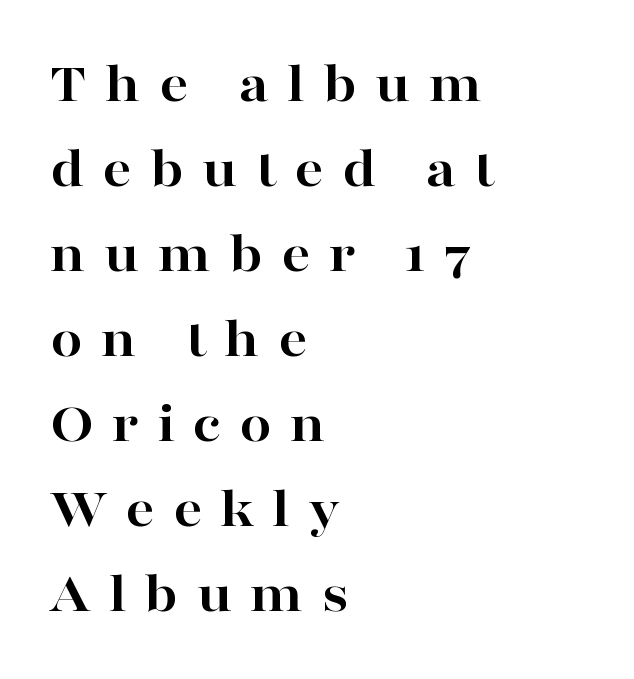
{"serif": "yes", "italic": "no", "bold": "yes", "weight": "bold", "width": "wide", "stroke_contrast": "high", "x_height": "medium", "monospaced": "no", "underline": "no", "align": "left", "line_spacing": "normal", "line_spacing_ratio": 1.49, "letter_spacing": "wide", "letter_spacing_em": 0.32, "glyph_px": 57}
